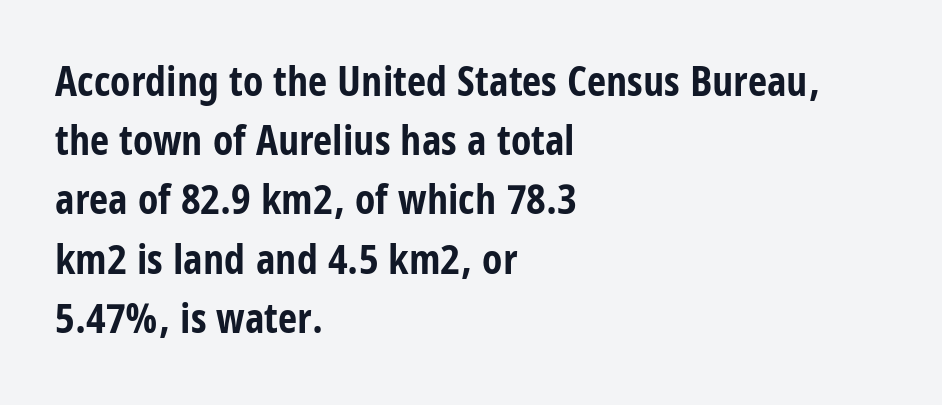
The image shows 42 px bold, condensed sans-serif type, upright; set left-aligned, normal line spacing (1.41x), normal letter spacing, not underlined; low stroke contrast and a large x-height.
